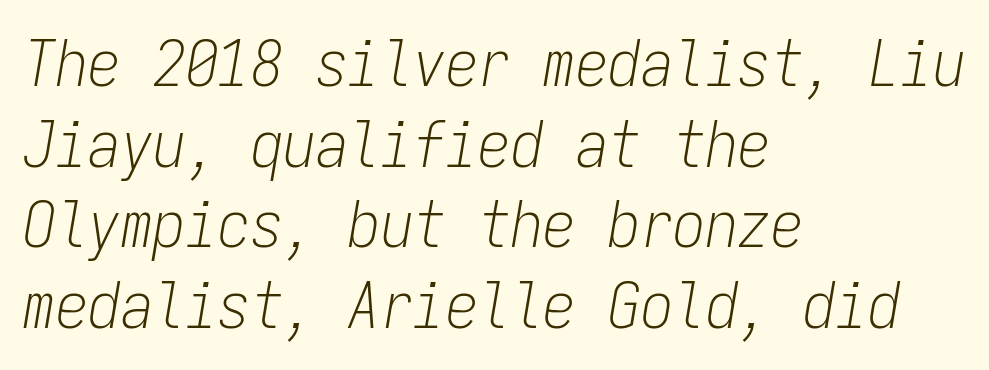
Q: Is the text bold? A: No.
Q: Is the text italic (slanted)? A: Yes, it leans right by about 9 degrees.
Q: Is the text underlined? A: No.
Q: How is the paragraph aligned? A: Left-aligned.
Q: Is the spacing between letters normal or unusually wide? A: Normal.
Q: Width (condensed, normal, or wide)? A: Condensed.
Q: Stroke contrast? A: Low.
Q: x-height? A: Medium.
Q: Monospaced? A: Yes.
